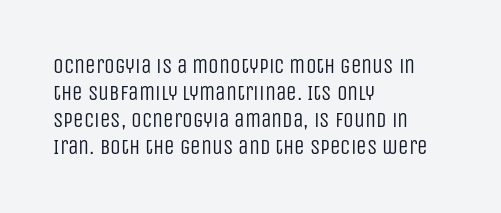
{"italic": "no", "bold": "no", "underline": "no", "align": "left", "line_spacing": "normal", "line_spacing_ratio": 1.28, "letter_spacing": "normal", "letter_spacing_em": 0.0, "glyph_px": 21}
